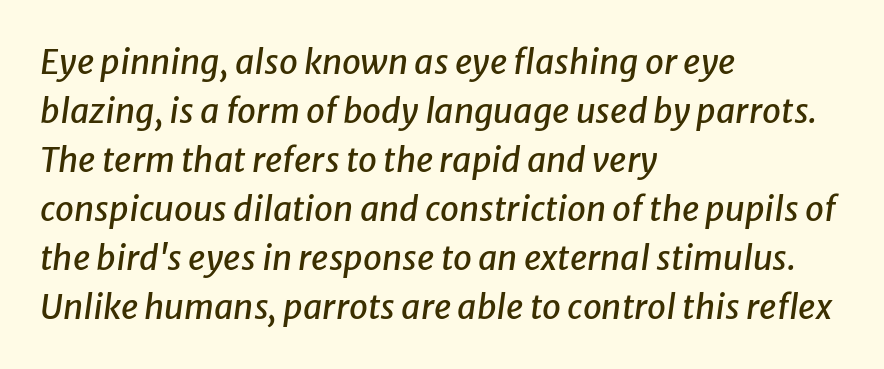
Looks like regular typesetting: each glyph gets only the width it needs. Default kerning and tracking; the words read as compact shapes. Line spacing here is normal. Rule under the text: the space is simply empty. Italic? Definitely — the glyphs are oblique. Each line starts at the same left margin while the right side varies.
